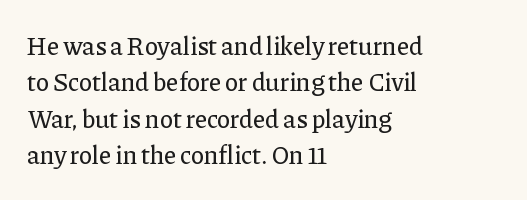
{"italic": "no", "underline": "no", "align": "left", "line_spacing": "normal", "line_spacing_ratio": 1.46, "letter_spacing": "normal", "letter_spacing_em": 0.0, "glyph_px": 25}
